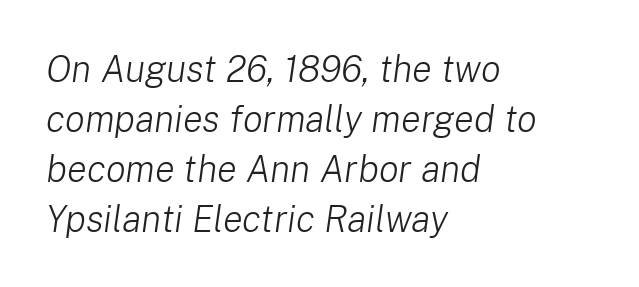
{"italic": "yes", "lean": "right", "slant_degrees": 8, "bold": "no", "weight": "light", "width": "normal", "stroke_contrast": "low", "x_height": "medium", "monospaced": "no", "underline": "no", "align": "left", "line_spacing": "normal", "line_spacing_ratio": 1.35, "letter_spacing": "normal", "letter_spacing_em": 0.0, "glyph_px": 37}
